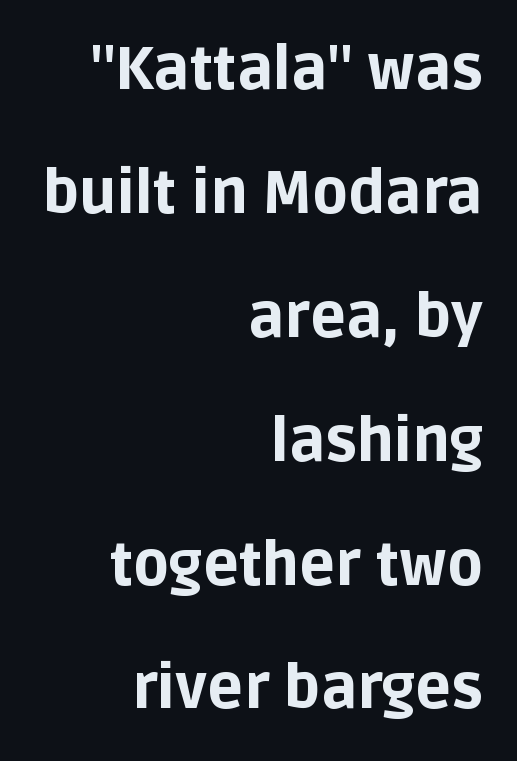
Q: Is the text bold? A: Yes.
Q: Is the text italic (slanted)? A: No, it is upright.
Q: Is the typeface a serif or a sans-serif typeface? A: Sans-serif.
Q: Is the text underlined? A: No.
Q: How is the paragraph aligned? A: Right-aligned.
Q: Is the spacing between letters normal or unusually wide? A: Normal.
Q: Is the spacing between lines tight, normal or loose? A: Loose.
Q: Width (condensed, normal, or wide)? A: Normal.
Q: Stroke contrast? A: Low.
Q: x-height? A: Large.
Q: Monospaced? A: No.
